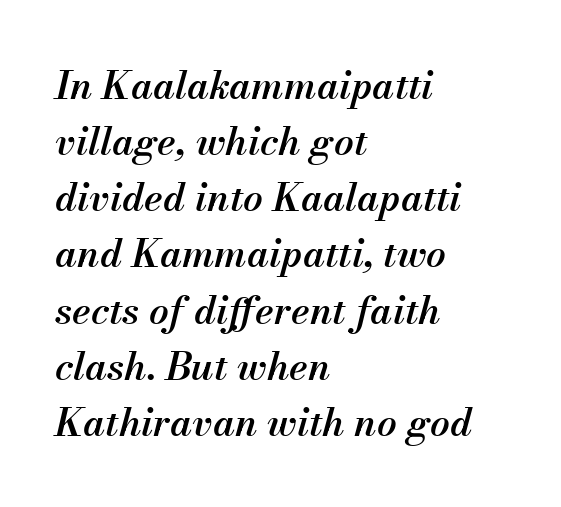
Q: Is the text bold? A: Semi-bold.
Q: Is the text italic (slanted)? A: Yes, it leans right by about 13 degrees.
Q: Is the text underlined? A: No.
Q: How is the paragraph aligned? A: Left-aligned.
Q: Is the spacing between letters normal or unusually wide? A: Normal.
Q: Is the spacing between lines tight, normal or loose? A: Normal.
Q: Width (condensed, normal, or wide)? A: Normal.
Q: Stroke contrast? A: Medium.
Q: x-height? A: Small.
Q: Monospaced? A: No.
